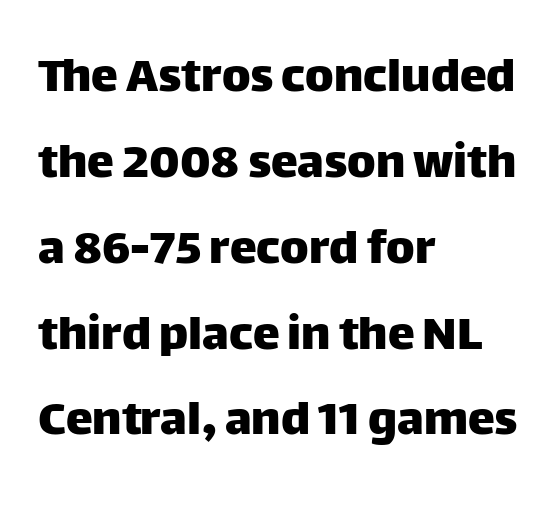
The image shows 54 px sans-serif type, upright; set left-aligned, normal line spacing (1.59x), normal letter spacing, not underlined; low stroke contrast and a large x-height.
